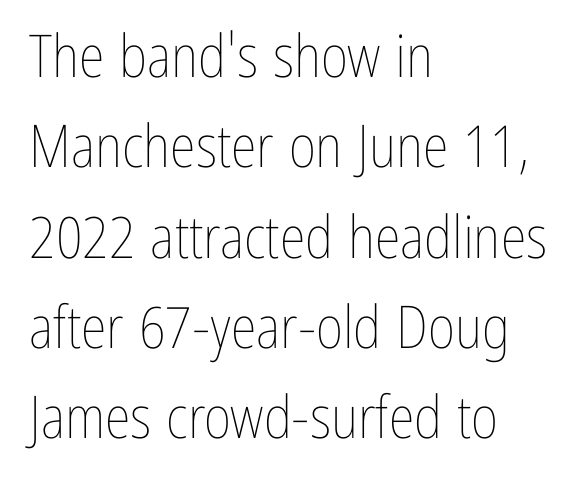
The image shows 59 px thin, condensed type, upright; set left-aligned, normal line spacing (1.53x), normal letter spacing, not underlined; low stroke contrast and a medium x-height.
